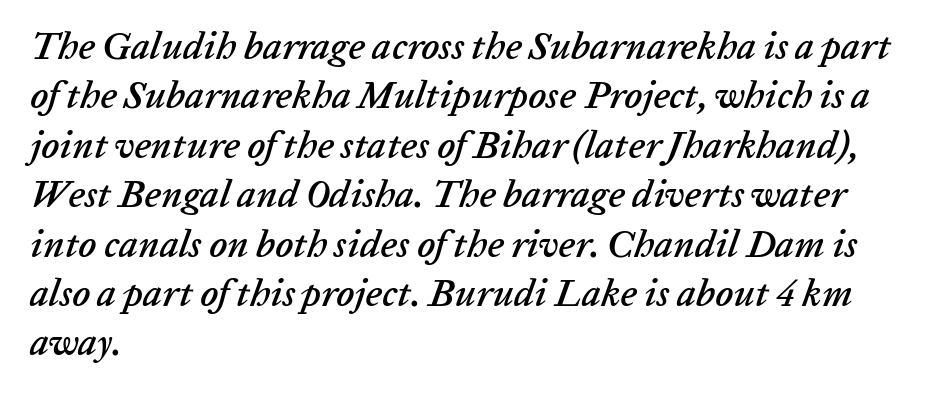
Compared with typical body copy, the letter spacing here is the same. A student would call this left alignment; a typographer would say flush left, rag right. A typesetter would call this leading conventional body-copy spacing. Does the lettering tilt? It does — this is italic. The space directly below the letters is spotless. A typesetter would call this proportional, since set widths differ per character.
